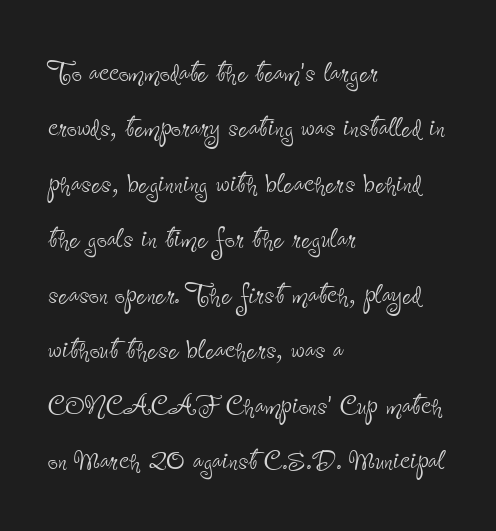
The image shows 36 px thin, condensed sans-serif type; set left-aligned, normal line spacing (1.54x), normal letter spacing, not underlined; low stroke contrast and a small x-height.
